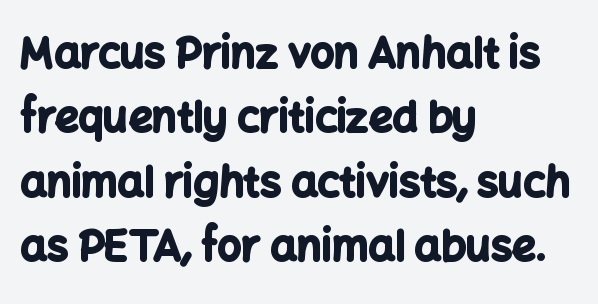
The image shows 42 px bold sans-serif type, upright; set left-aligned, normal line spacing (1.53x), normal letter spacing, not underlined; low stroke contrast and a medium x-height.
